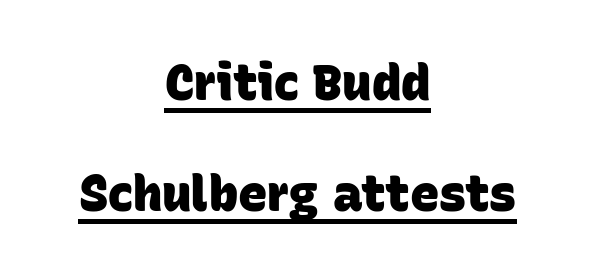
Q: Is the text bold? A: Yes.
Q: Is the typeface a serif or a sans-serif typeface? A: Sans-serif.
Q: Is the text underlined? A: Yes.
Q: How is the paragraph aligned? A: Centered.
Q: Is the spacing between letters normal or unusually wide? A: Normal.
Q: Is the spacing between lines tight, normal or loose? A: Loose.
Q: Width (condensed, normal, or wide)? A: Normal.
Q: Stroke contrast? A: Low.
Q: x-height? A: Large.
Q: Monospaced? A: No.
